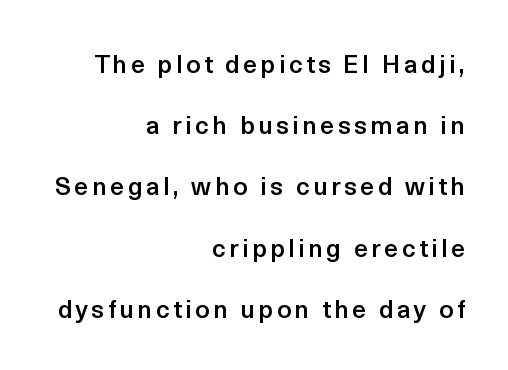
The image shows 25 px text type, upright; set right-aligned, loose line spacing (2.45x), not underlined.
